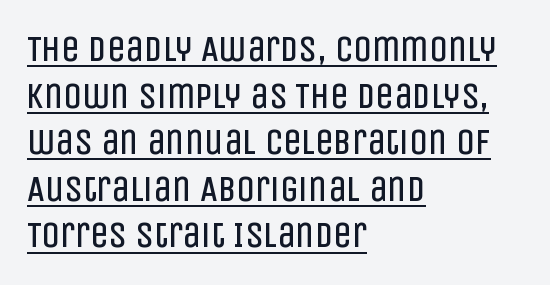
Q: Is the text bold? A: No.
Q: Is the text italic (slanted)? A: No, it is upright.
Q: Is the typeface a serif or a sans-serif typeface? A: Sans-serif.
Q: Is the text underlined? A: Yes.
Q: How is the paragraph aligned? A: Left-aligned.
Q: Is the spacing between letters normal or unusually wide? A: Normal.
Q: Is the spacing between lines tight, normal or loose? A: Normal.
Q: Width (condensed, normal, or wide)? A: Condensed.
Q: Stroke contrast? A: Low.
Q: x-height? A: Large.
Q: Monospaced? A: No.
